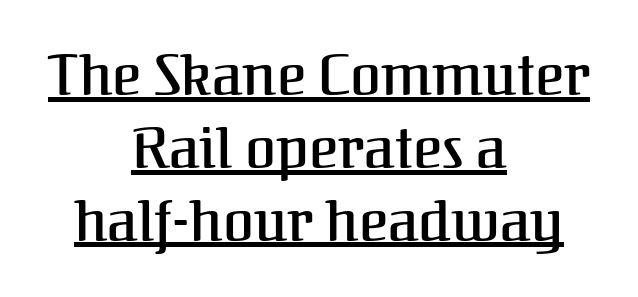
Is the letter spacing exaggerated? No — it looks like the ordinary default. Caption: multi-line text, centered on the measure. The type family on display is of the serif kind. A roman cut, with each character standing at attention. The passage shown is underscored from start to finish.
